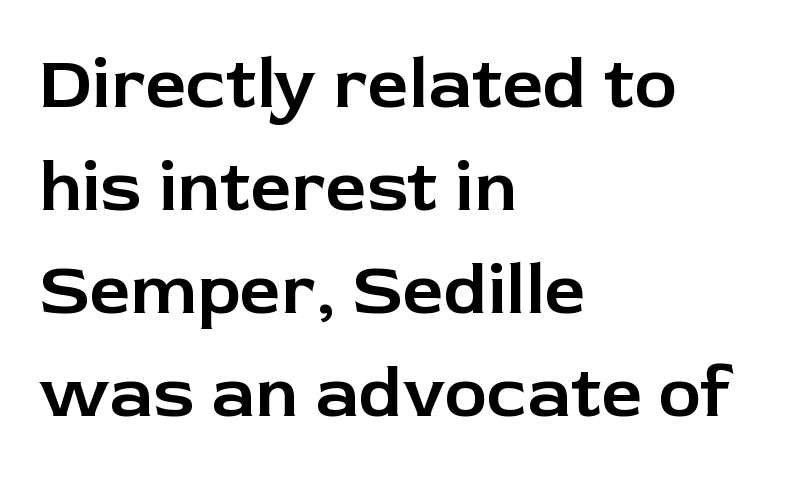
If you measured baseline to baseline, you'd find a middling distance. A typesetter would call this proportional, since set widths differ per character. The letters sit at their default tracking, neither squeezed nor spread. The specimen omits any rule beneath the text block's lines. Does the lettering tilt? It doesn't — this is upright. The type family on display is of the sans-serif kind.
